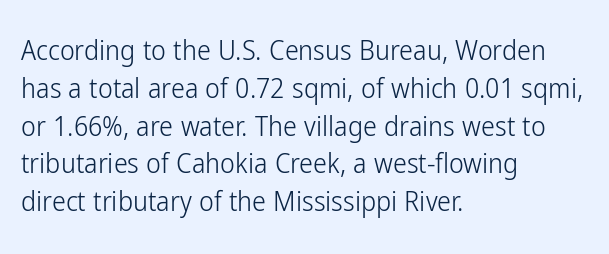
Q: Is the text bold? A: No.
Q: Is the text italic (slanted)? A: No, it is upright.
Q: Is the typeface a serif or a sans-serif typeface? A: Sans-serif.
Q: Is the text underlined? A: No.
Q: How is the paragraph aligned? A: Left-aligned.
Q: Is the spacing between letters normal or unusually wide? A: Normal.
Q: Is the spacing between lines tight, normal or loose? A: Normal.
Q: Width (condensed, normal, or wide)? A: Condensed.
Q: Stroke contrast? A: Low.
Q: x-height? A: Medium.
Q: Monospaced? A: No.
